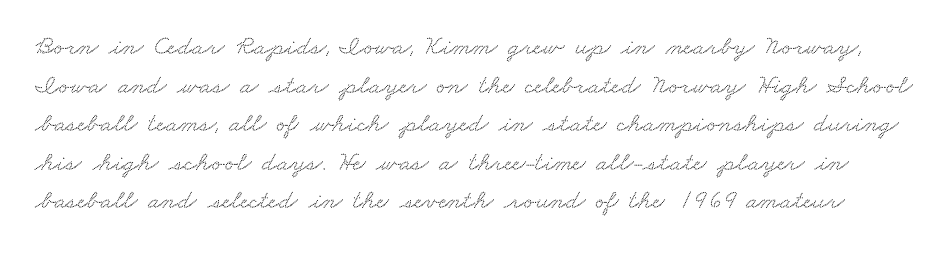
{"underline": "no", "line_spacing": "normal", "line_spacing_ratio": 1.43, "letter_spacing": "normal", "letter_spacing_em": 0.0, "glyph_px": 27}
